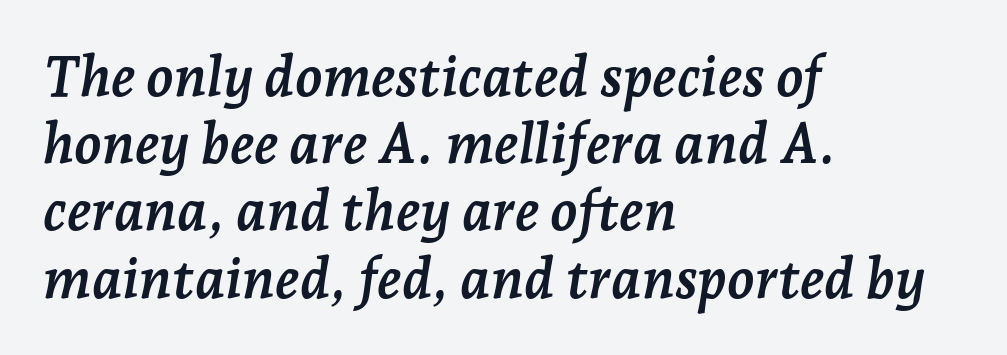
Varying glyph widths throughout — classic text-font behaviour. The glyphs are unaccompanied by any horizontal stroke below them. The type family on display is of the serif kind. Does the copy run flush right? No — it runs flush left. If you drew a line through each stem, it would be angled. The strokes are fattened all the way to bold.
